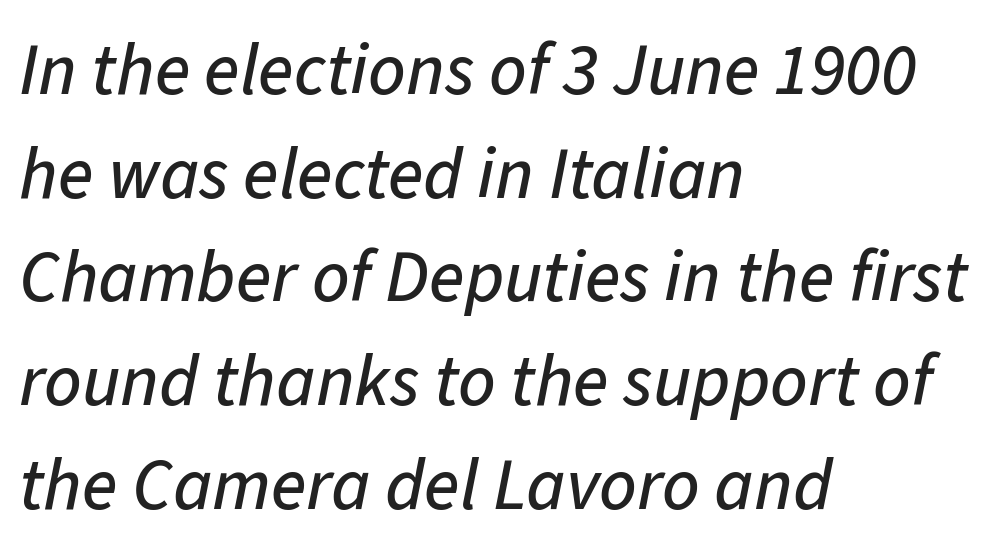
Q: Is the text italic (slanted)? A: Yes, it leans right by about 11 degrees.
Q: Is the text underlined? A: No.
Q: How is the paragraph aligned? A: Left-aligned.
Q: Is the spacing between letters normal or unusually wide? A: Normal.
Q: Is the spacing between lines tight, normal or loose? A: Normal.
Q: Width (condensed, normal, or wide)? A: Normal.
Q: Stroke contrast? A: Low.
Q: x-height? A: Medium.
Q: Monospaced? A: No.
